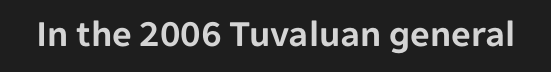
The image shows 38 px sans-serif type, upright; set normal letter spacing, not underlined; low stroke contrast and a medium x-height.
